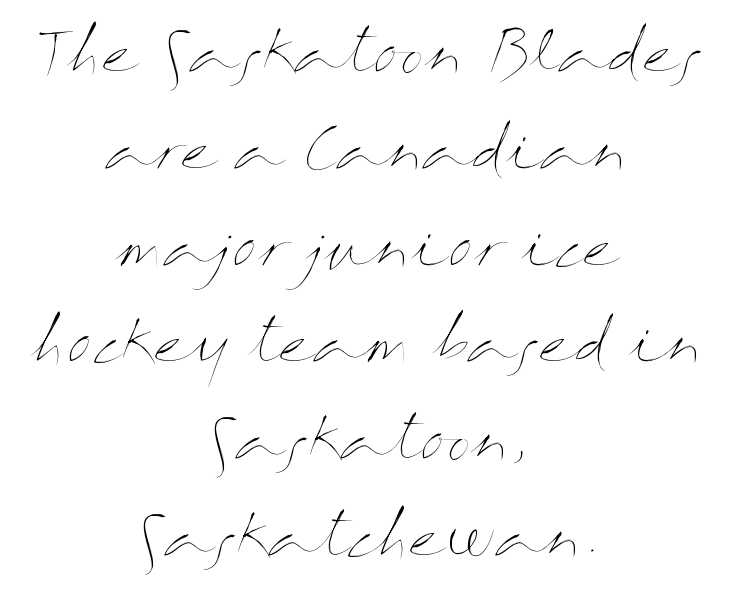
The image shows 55 px thin, wide type; set centered, line spacing 1.76x, normal letter spacing, not underlined; medium stroke contrast and a medium x-height.
